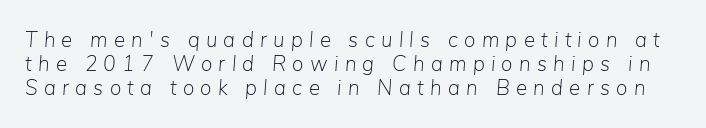
{"italic": "yes", "lean": "right", "slant_degrees": 5, "bold": "no", "underline": "no", "line_spacing": "tight", "line_spacing_ratio": 1.14, "letter_spacing": "wide", "letter_spacing_em": 0.3, "glyph_px": 21}
